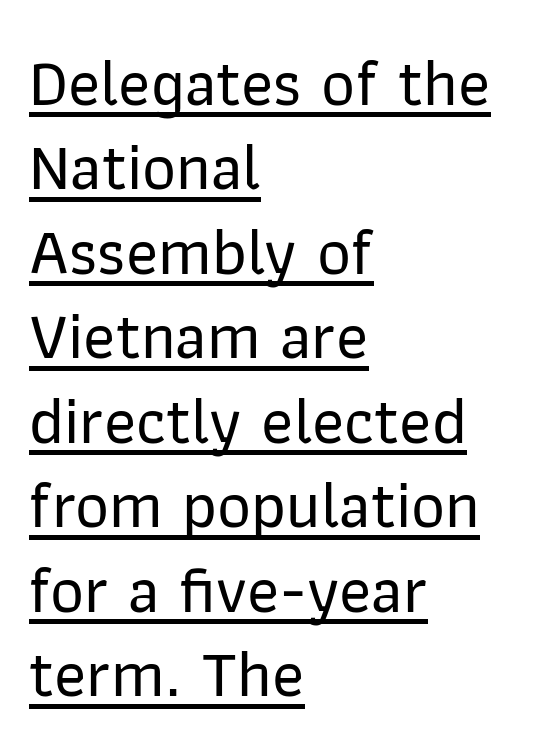
Q: Is the text italic (slanted)? A: No, it is upright.
Q: Is the typeface a serif or a sans-serif typeface? A: Sans-serif.
Q: Is the text underlined? A: Yes.
Q: How is the paragraph aligned? A: Left-aligned.
Q: Is the spacing between letters normal or unusually wide? A: Normal.
Q: Is the spacing between lines tight, normal or loose? A: Normal.
Q: Width (condensed, normal, or wide)? A: Normal.
Q: Stroke contrast? A: Low.
Q: x-height? A: Medium.
Q: Monospaced? A: No.
